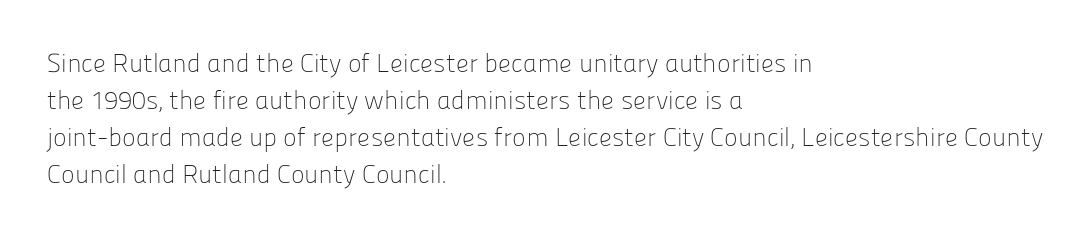
{"italic": "no", "bold": "no", "underline": "no", "align": "left", "line_spacing": "normal", "line_spacing_ratio": 1.42, "letter_spacing": "normal", "letter_spacing_em": 0.0, "glyph_px": 26}
